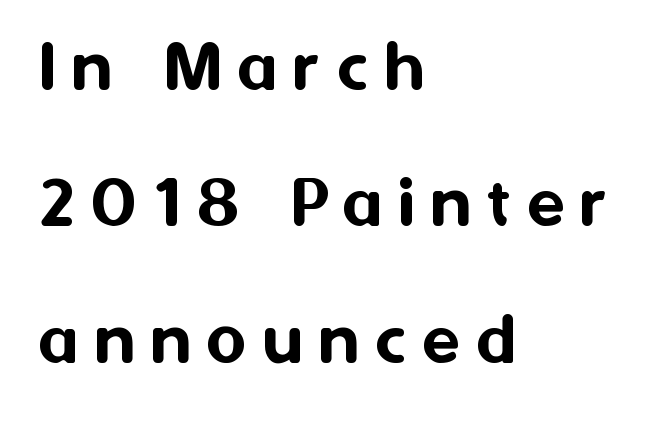
Q: Is the text italic (slanted)? A: No, it is upright.
Q: Is the typeface a serif or a sans-serif typeface? A: Sans-serif.
Q: Is the text underlined? A: No.
Q: How is the paragraph aligned? A: Left-aligned.
Q: Is the spacing between letters normal or unusually wide? A: Unusually wide.
Q: Width (condensed, normal, or wide)? A: Normal.
Q: Stroke contrast? A: Medium.
Q: x-height? A: Medium.
Q: Monospaced? A: No.
